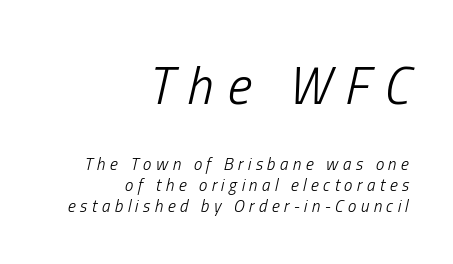
Q: Is the text bold? A: No.
Q: Is the text italic (slanted)? A: Yes, it leans right by about 13 degrees.
Q: Is the text underlined? A: No.
Q: How is the paragraph aligned? A: Right-aligned.
Q: Is the spacing between letters normal or unusually wide? A: Unusually wide.
Q: Which block of text is set in a larger size, the first (top) or the second (bottom)? A: The first (top) one.
Q: Width (condensed, normal, or wide)? A: Condensed.
Q: Stroke contrast? A: Low.
Q: x-height? A: Medium.
Q: Monospaced? A: No.
